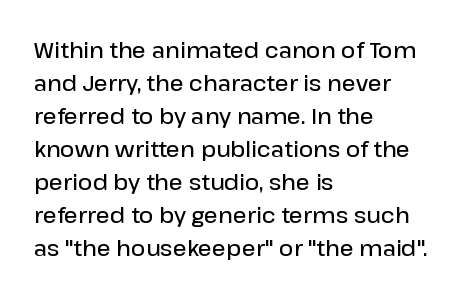
{"italic": "no", "bold": "semi", "underline": "no", "align": "left", "line_spacing": "normal", "line_spacing_ratio": 1.5, "letter_spacing": "normal", "letter_spacing_em": 0.0, "glyph_px": 22}
